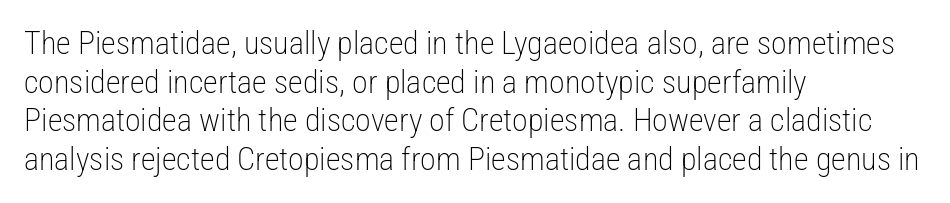
{"serif": "no", "italic": "no", "bold": "no", "weight": "light", "width": "condensed", "stroke_contrast": "low", "x_height": "medium", "monospaced": "no", "underline": "no", "align": "left", "line_spacing_ratio": 1.21, "letter_spacing": "normal", "letter_spacing_em": 0.0, "glyph_px": 32}
